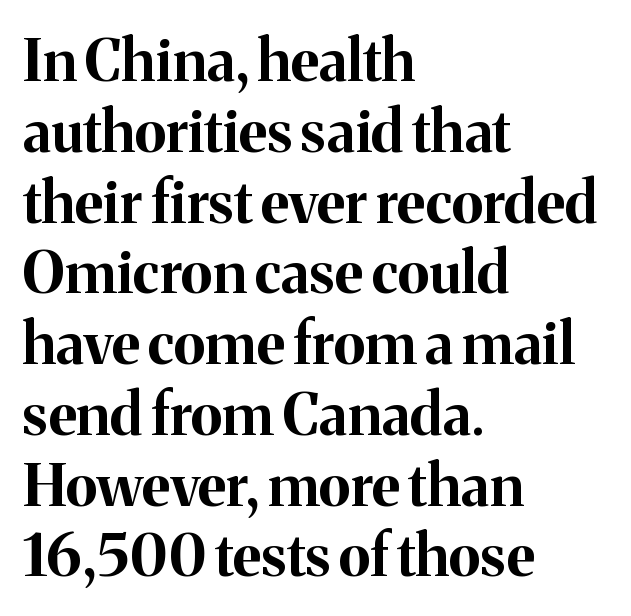
A full-strength bold gives these letters their thick strokes. The typeface chosen for these lines features serifs. The typography opts for an upright posture over an oblique one. If you drew a ruler down the left edge, every line would touch it. Proportional: the letters do not fall into vertical columns. The horizontal fit of the characters is conventional and even.
